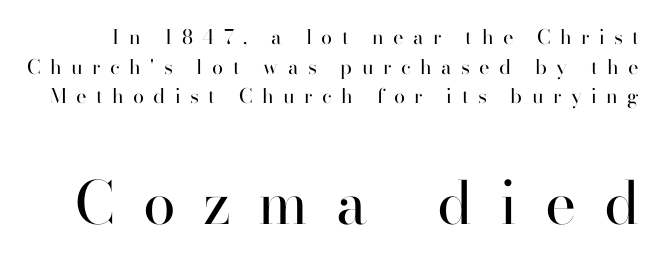
Serif or sans? Serif — the stroke terminals have little feet. Letters have the restrained weight of plain body copy at most. Notice how the stems are strictly vertical — no italics here. The more generous point size was reserved for the lower chunk. The passage shown has open, widely tracked lettering throughout. Beneath every word, the page is bare.
